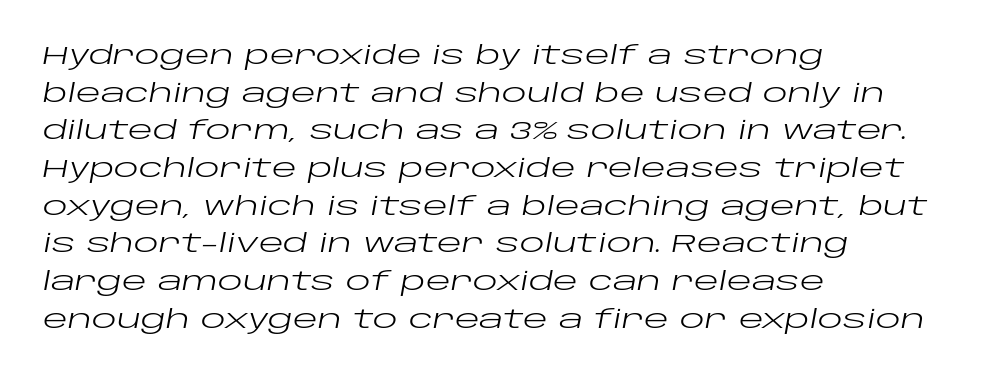
{"italic": "yes", "lean": "right", "slant_degrees": 10, "bold": "no", "underline": "no", "align": "left", "line_spacing": "normal", "line_spacing_ratio": 1.45, "letter_spacing": "normal", "letter_spacing_em": 0.0, "glyph_px": 26}
